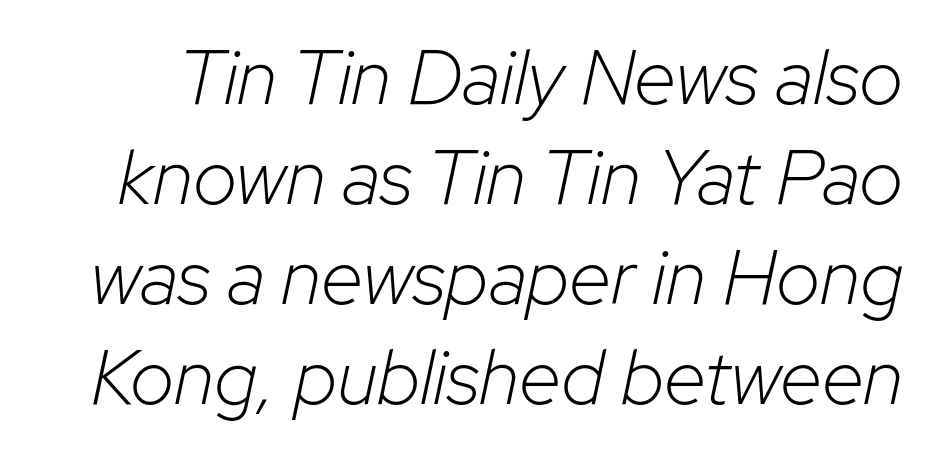
{"italic": "yes", "lean": "right", "slant_degrees": 12, "bold": "no", "weight": "light", "width": "normal", "stroke_contrast": "low", "x_height": "medium", "monospaced": "no", "underline": "no", "line_spacing": "normal", "line_spacing_ratio": 1.3, "letter_spacing": "normal", "letter_spacing_em": 0.0, "glyph_px": 77}
